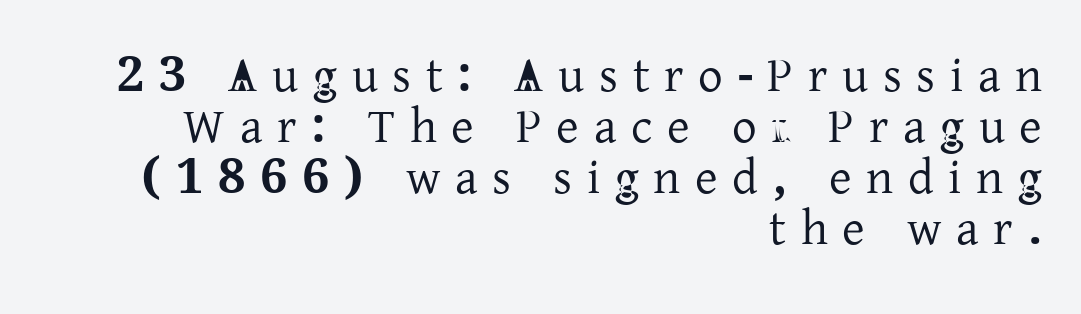
The image shows 49 px serif type, upright; set right-aligned, tight line spacing (1.04x), unusually wide letter spacing (+0.3 em), not underlined; low stroke contrast and a medium x-height.
